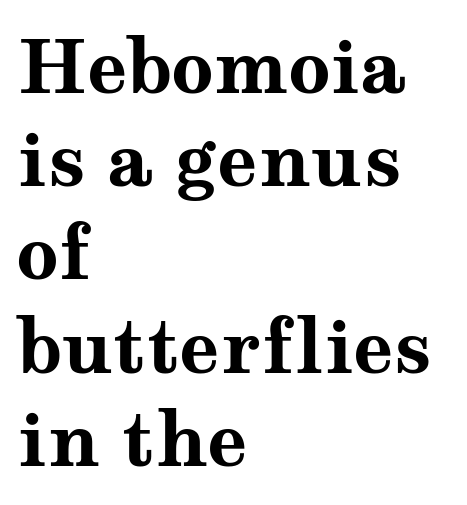
{"serif": "yes", "italic": "no", "bold": "yes", "weight": "bold", "width": "wide", "stroke_contrast": "medium", "x_height": "medium", "monospaced": "no", "underline": "no", "align": "left", "line_spacing": "normal", "line_spacing_ratio": 1.26, "letter_spacing": "normal", "letter_spacing_em": 0.0, "glyph_px": 74}
